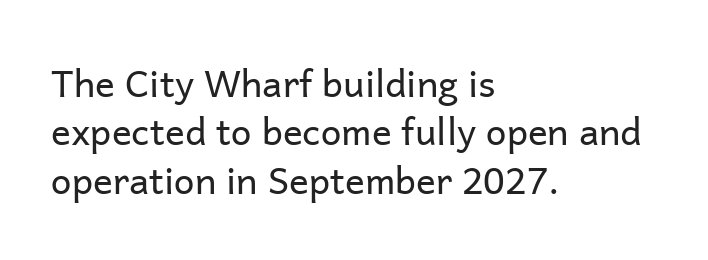
{"serif": "no", "italic": "no", "bold": "no", "weight": "regular", "width": "normal", "stroke_contrast": "low", "x_height": "medium", "monospaced": "no", "underline": "no", "align": "left", "line_spacing": "normal", "line_spacing_ratio": 1.31, "letter_spacing": "normal", "letter_spacing_em": 0.0, "glyph_px": 37}
